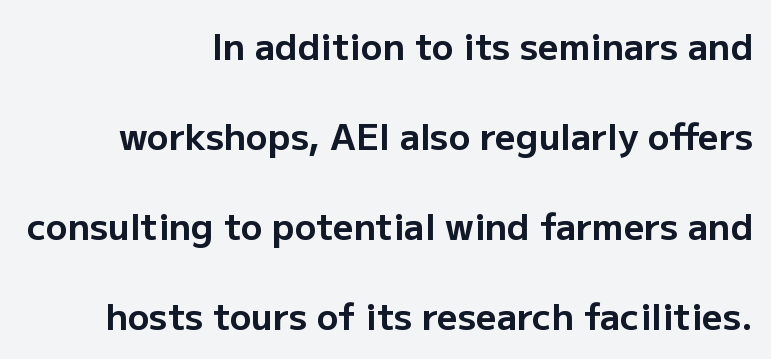
Type without underlining. Designer's note — italics off, roman on. The strokes are fattened all the way to bold. The text block is weighted toward the right margin, trailing off unevenly leftward.
